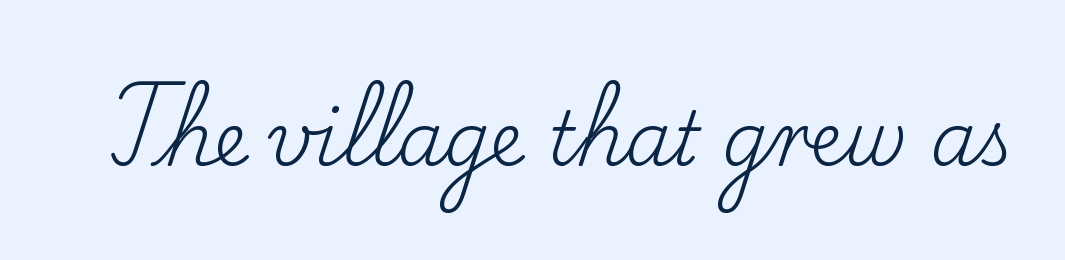
Nothing heavy about these letters — not bold at all. Words appear dense and cohesive because spacing is normal. Little horizontal feet cap the strokes, marking this as serif type. Spacing verdict: proportional, widths tailored to each character. Honestly, there is no underline to notice here at all.
